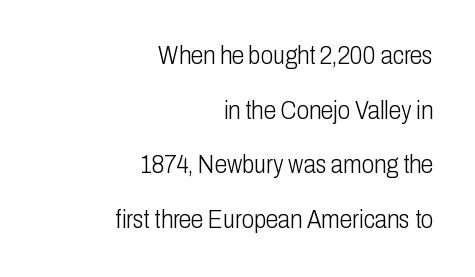
The image shows 25 px text type, upright; set right-aligned, loose line spacing (2.19x), normal letter spacing, not underlined.
